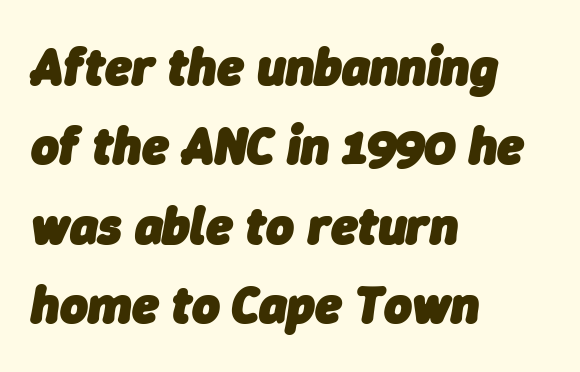
Q: Is the text bold? A: Yes.
Q: Is the text italic (slanted)? A: Yes, it leans right by about 9 degrees.
Q: Is the text underlined? A: No.
Q: How is the paragraph aligned? A: Left-aligned.
Q: Is the spacing between letters normal or unusually wide? A: Normal.
Q: Is the spacing between lines tight, normal or loose? A: Normal.
Q: Width (condensed, normal, or wide)? A: Normal.
Q: Stroke contrast? A: Low.
Q: x-height? A: Medium.
Q: Monospaced? A: No.
